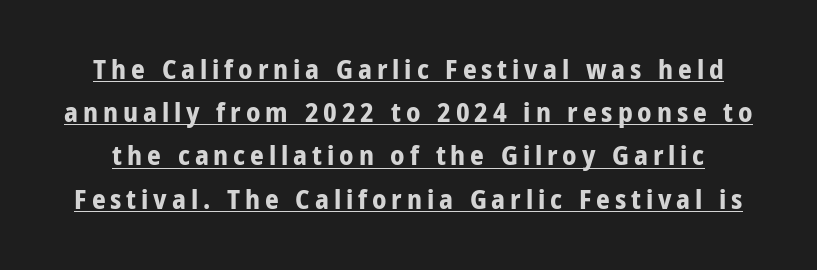
{"italic": "no", "bold": "yes", "underline": "yes", "line_spacing": "normal", "line_spacing_ratio": 1.6, "glyph_px": 27}
